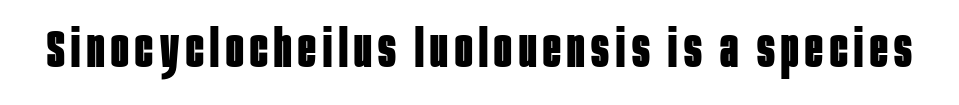
Heavy-handed strokes throughout: this text is bold. Think of a printed novel: that variable character pitch is what you see here. The face used here is a sans, in the tradition of grotesques and geometrics. Style check: upright.
